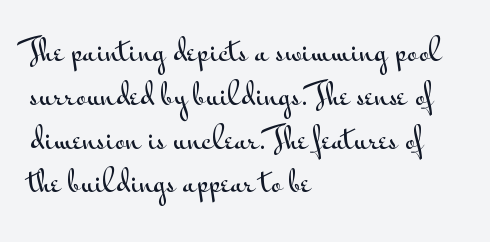
The image shows 29 px wide sans-serif type; set left-aligned, normal line spacing (1.51x), normal letter spacing, not underlined; medium stroke contrast and a small x-height.
